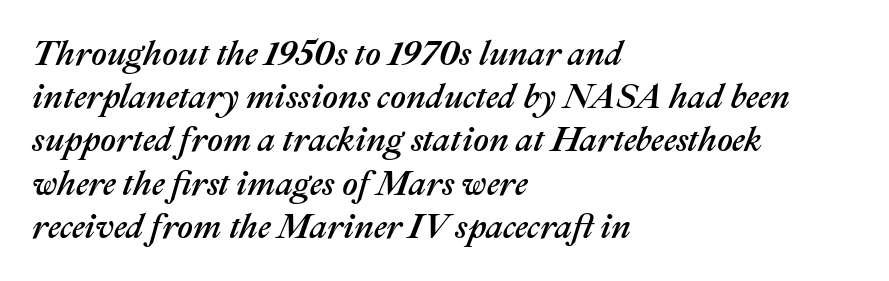
{"italic": "yes", "lean": "right", "slant_degrees": 22, "width": "normal", "stroke_contrast": "medium", "x_height": "medium", "monospaced": "no", "underline": "no", "align": "left", "line_spacing": "normal", "line_spacing_ratio": 1.27, "letter_spacing": "normal", "letter_spacing_em": 0.0, "glyph_px": 34}
